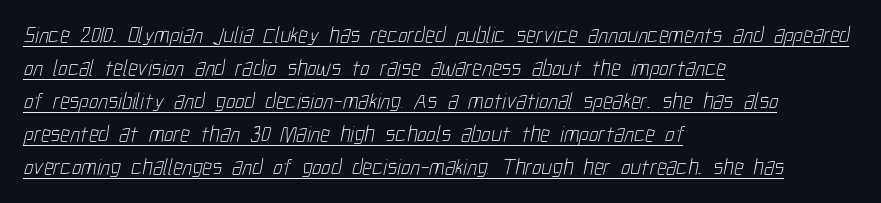
Q: Is the text bold? A: No.
Q: Is the text underlined? A: Yes.
Q: How is the paragraph aligned? A: Left-aligned.
Q: Is the spacing between letters normal or unusually wide? A: Normal.
Q: Is the spacing between lines tight, normal or loose? A: Normal.
